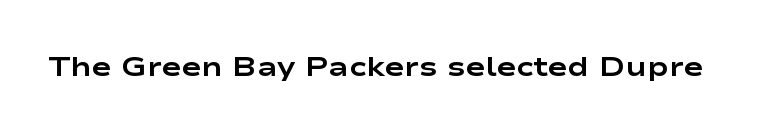
The image shows 27 px bold type, upright; set normal letter spacing, not underlined.
